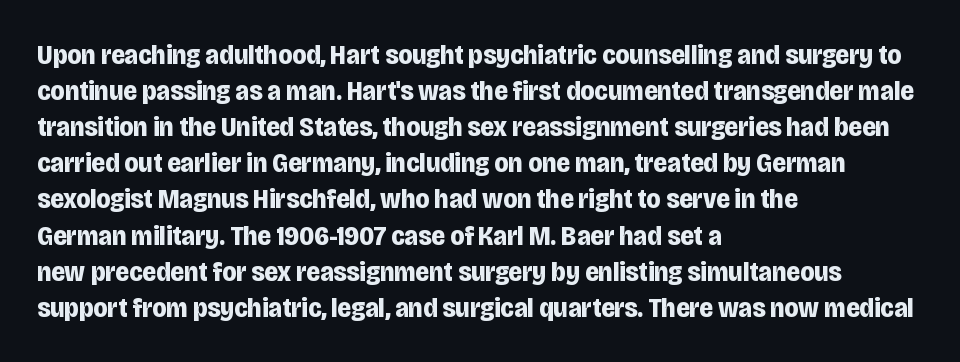
{"serif": "no", "italic": "no", "bold": "yes", "weight": "bold", "width": "condensed", "stroke_contrast": "low", "x_height": "large", "monospaced": "no", "underline": "no", "align": "left", "line_spacing": "normal", "line_spacing_ratio": 1.29, "letter_spacing": "normal", "letter_spacing_em": 0.0, "glyph_px": 28}
